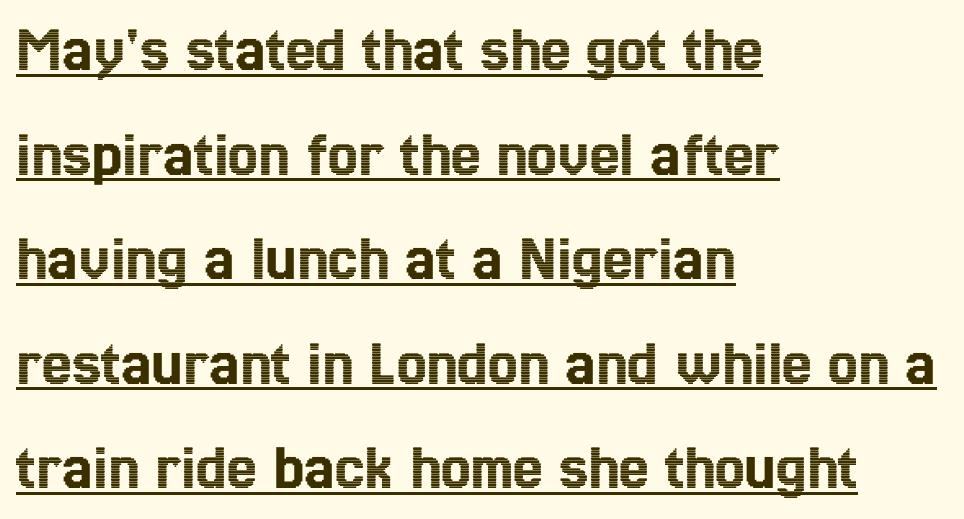
The image shows 67 px condensed type, upright; set left-aligned, normal line spacing (1.56x), normal letter spacing, underlined; a medium x-height.
